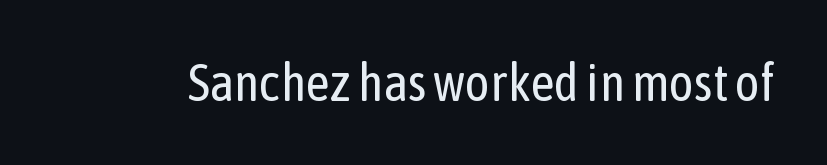
{"serif": "no", "italic": "no", "bold": "no", "weight": "regular", "width": "condensed", "stroke_contrast": "low", "x_height": "medium", "monospaced": "no", "underline": "no", "letter_spacing": "normal", "letter_spacing_em": 0.0, "glyph_px": 52}
